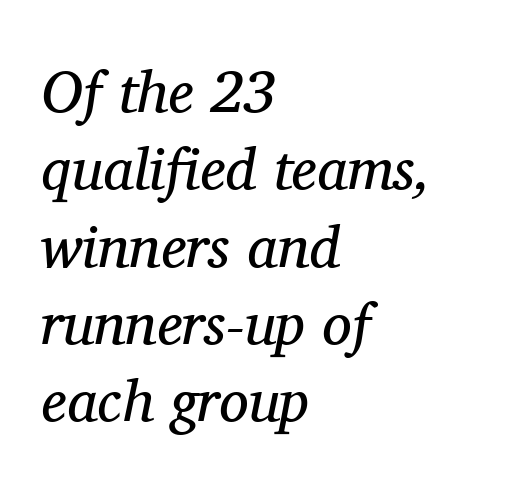
The image shows 59 px regular-weight serif type, italic (leaning right); set left-aligned, normal line spacing (1.31x), normal letter spacing, not underlined; medium stroke contrast and a medium x-height.
